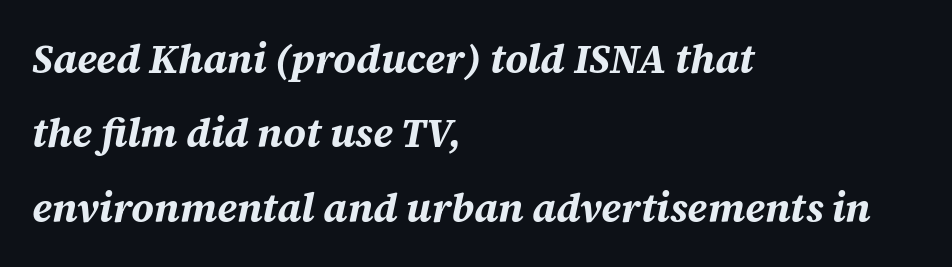
The image shows 40 px bold type, italic (leaning right); set left-aligned, line spacing 1.86x, normal letter spacing, not underlined; medium stroke contrast and a large x-height.
